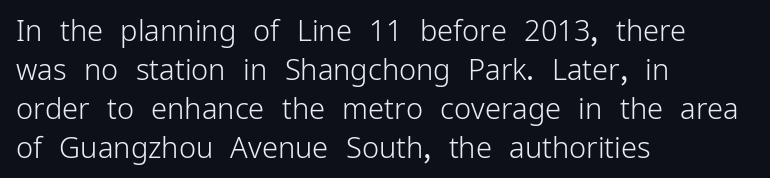
In terms of letterform style, serifs are entirely absent. Is the type heavy? It reads as light-to-regular instead. Italic: no, the glyphs are upright roman. How are the letters spaced? Ordinarily, with no added tracking. The designer left line spacing at the default. The foot of each line stays bare and open.
